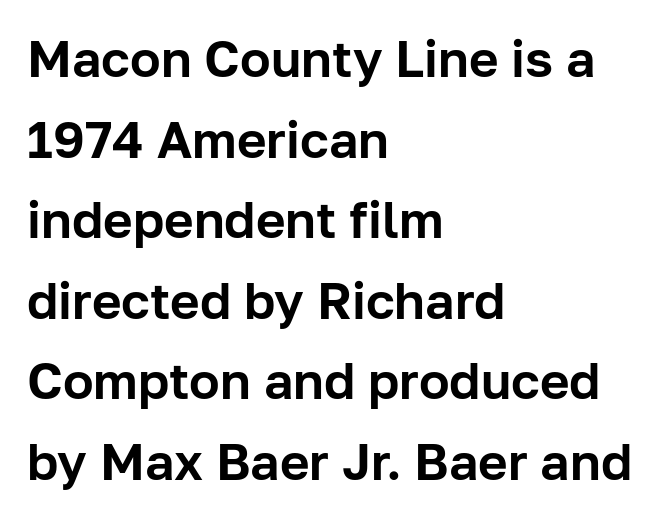
The image shows 51 px sans-serif type, upright; set left-aligned, normal line spacing (1.58x), normal letter spacing, not underlined; low stroke contrast and a medium x-height.
